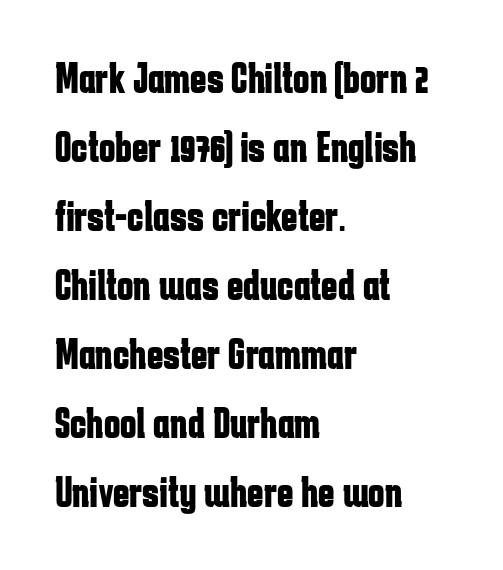
{"serif": "no", "italic": "no", "bold": "yes", "weight": "bold", "width": "condensed", "stroke_contrast": "low", "x_height": "medium", "monospaced": "no", "underline": "no", "align": "left", "line_spacing": "normal", "line_spacing_ratio": 1.57, "letter_spacing": "normal", "letter_spacing_em": 0.0, "glyph_px": 44}
